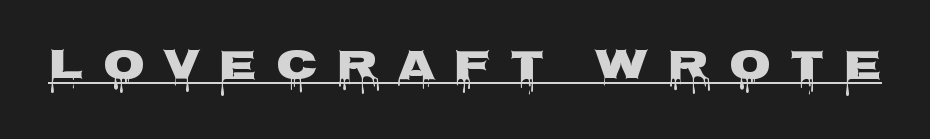
{"serif": "no", "italic": "no", "width": "wide", "stroke_contrast": "low", "x_height": "large", "monospaced": "no", "underline": "yes", "letter_spacing": "wide", "letter_spacing_em": 0.44, "glyph_px": 43}
